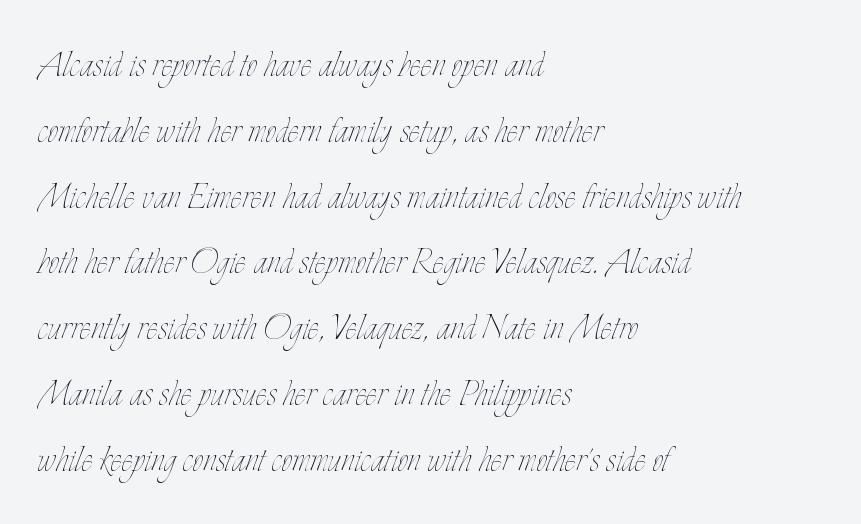
The image shows 43 px thin, condensed type; set left-aligned, normal line spacing (1.53x), normal letter spacing, not underlined; low stroke contrast and a small x-height.
